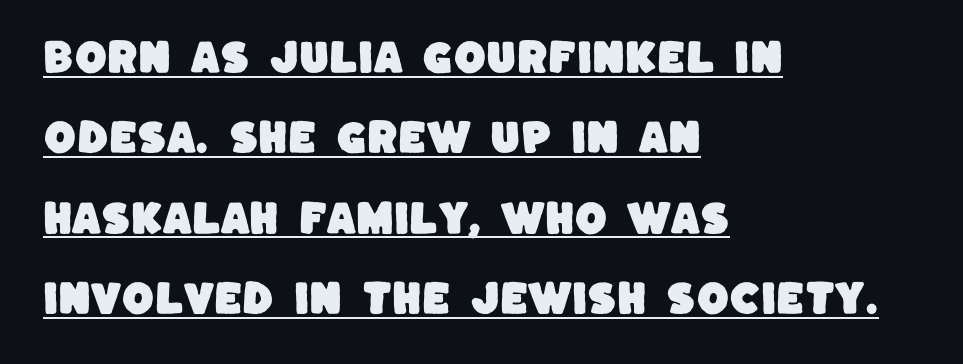
The image shows 37 px sans-serif type; set left-aligned, loose line spacing (2.17x), normal letter spacing, underlined; low stroke contrast and a large x-height.
